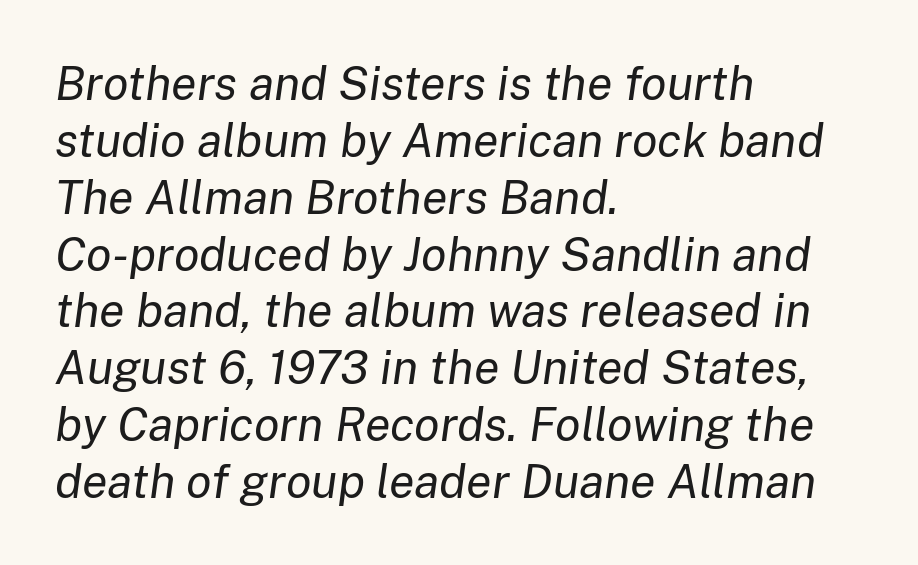
The image shows 47 px regular-weight type, italic (leaning right); set left-aligned, line spacing 1.21x, normal letter spacing, not underlined; low stroke contrast and a medium x-height.
